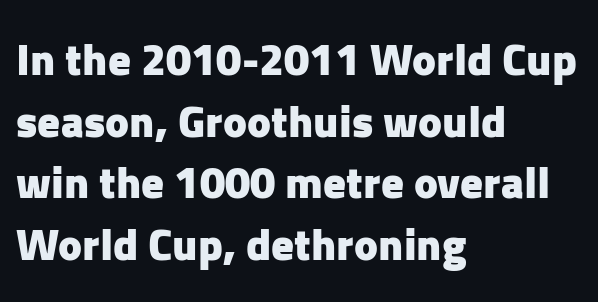
{"serif": "no", "italic": "no", "bold": "yes", "weight": "heavy", "width": "normal", "stroke_contrast": "low", "x_height": "medium", "monospaced": "no", "underline": "no", "align": "left", "line_spacing": "normal", "line_spacing_ratio": 1.37, "letter_spacing": "normal", "letter_spacing_em": 0.0, "glyph_px": 45}
